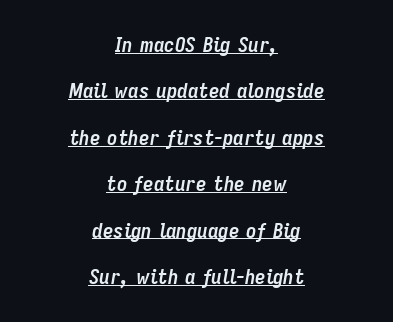
Weight check: bold — yes, fully. If you measured baseline to baseline, you'd find a long distance. Horizontally, the lines are justified to the midpoint only. Like a heading marked for emphasis, these lines bear an underscore. Tracking here is standard; glyphs follow each other at the usual distance.
